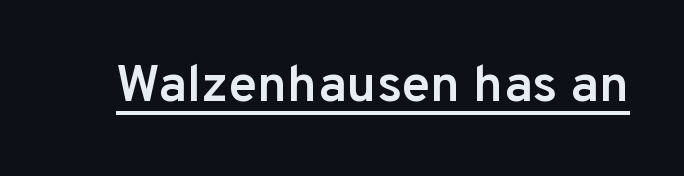
{"serif": "no", "italic": "no", "bold": "semi", "weight": "semibold", "width": "normal", "stroke_contrast": "low", "x_height": "medium", "monospaced": "no", "underline": "yes", "letter_spacing": "normal", "letter_spacing_em": 0.0, "glyph_px": 52}
